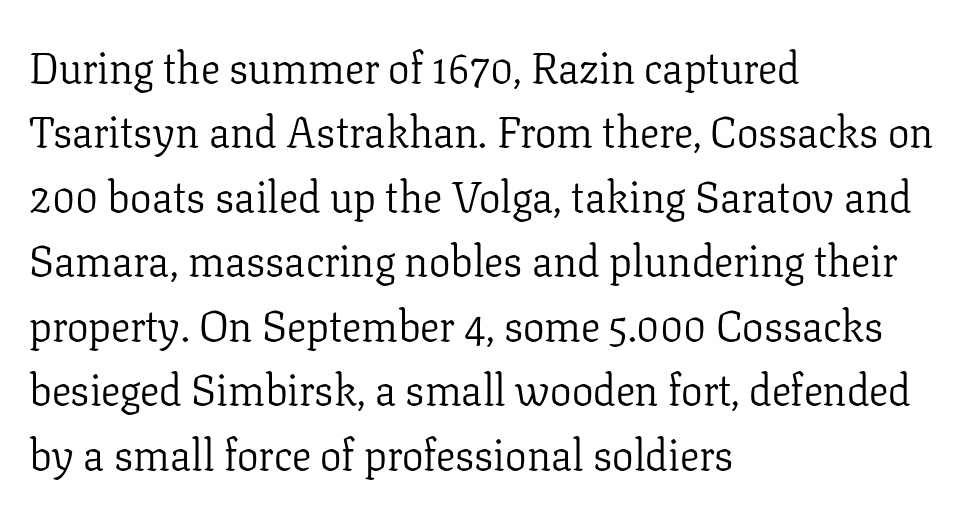
Q: Is the text bold? A: No.
Q: Is the text italic (slanted)? A: No, it is upright.
Q: Is the typeface a serif or a sans-serif typeface? A: Serif.
Q: Is the text underlined? A: No.
Q: How is the paragraph aligned? A: Left-aligned.
Q: Is the spacing between letters normal or unusually wide? A: Normal.
Q: Is the spacing between lines tight, normal or loose? A: Normal.
Q: Width (condensed, normal, or wide)? A: Normal.
Q: Stroke contrast? A: Low.
Q: x-height? A: Medium.
Q: Monospaced? A: No.
